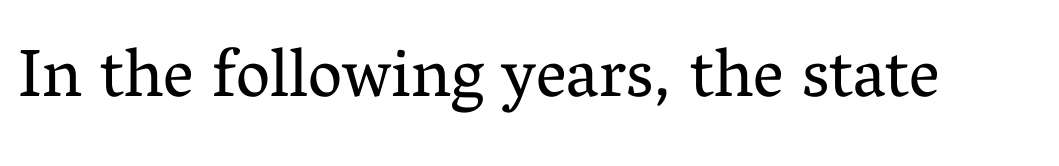
{"serif": "yes", "italic": "no", "bold": "no", "weight": "regular", "width": "normal", "stroke_contrast": "medium", "x_height": "medium", "monospaced": "no", "underline": "no", "letter_spacing": "normal", "letter_spacing_em": 0.0, "glyph_px": 68}
